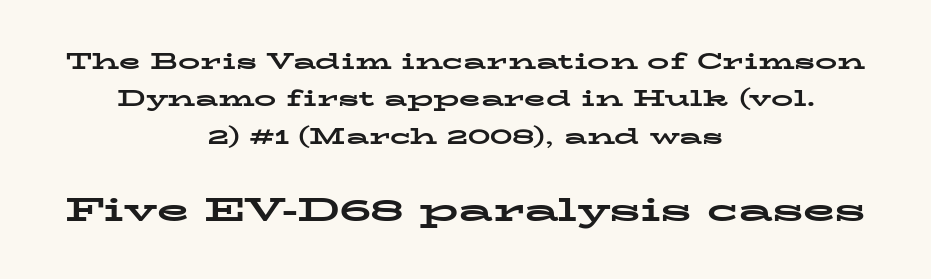
The image shows 33 px bold, wide serif type, upright; set centered, normal line spacing (1.7x), normal letter spacing, not underlined; the second (bottom) block is 1.5x larger; low stroke contrast and a medium x-height.
